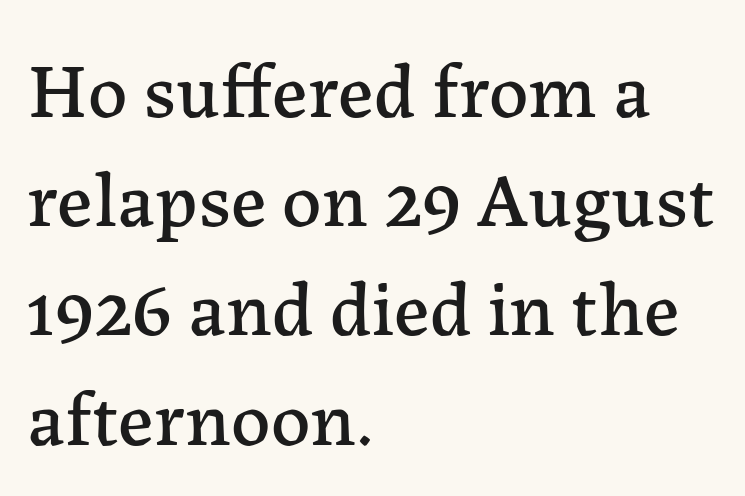
{"serif": "yes", "italic": "no", "width": "normal", "stroke_contrast": "low", "x_height": "medium", "monospaced": "no", "underline": "no", "align": "left", "line_spacing": "normal", "line_spacing_ratio": 1.4, "letter_spacing": "normal", "letter_spacing_em": 0.0, "glyph_px": 78}
